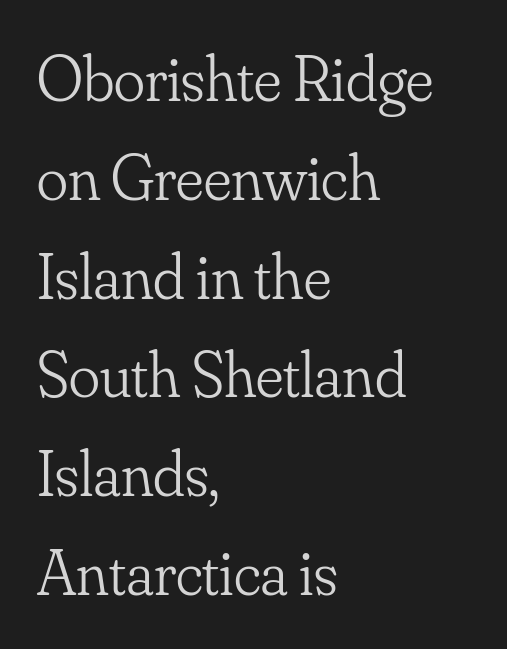
The image shows 65 px light serif type, upright; set left-aligned, normal line spacing (1.52x), normal letter spacing, not underlined; low stroke contrast and a small x-height.
